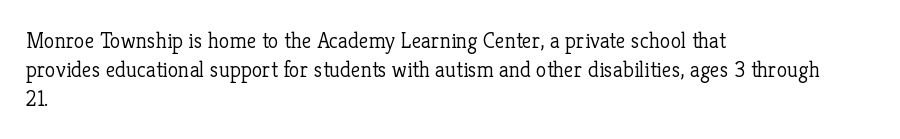
{"italic": "no", "bold": "no", "underline": "no", "align": "left", "line_spacing": "normal", "line_spacing_ratio": 1.31, "letter_spacing": "normal", "letter_spacing_em": 0.0, "glyph_px": 22}
